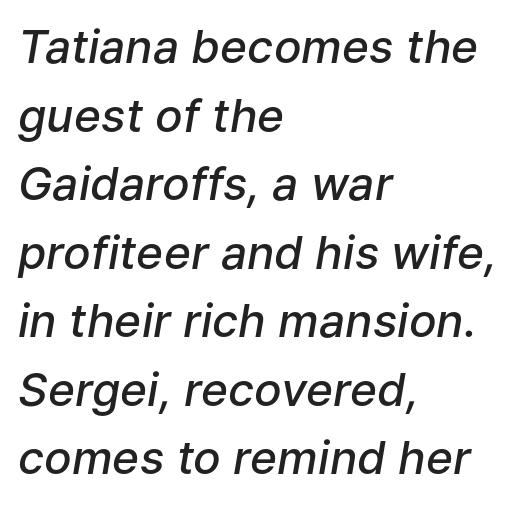
Q: Is the text bold? A: Semi-bold.
Q: Is the text italic (slanted)? A: Yes, it leans right by about 9 degrees.
Q: Is the text underlined? A: No.
Q: How is the paragraph aligned? A: Left-aligned.
Q: Is the spacing between letters normal or unusually wide? A: Normal.
Q: Is the spacing between lines tight, normal or loose? A: Normal.
Q: Width (condensed, normal, or wide)? A: Normal.
Q: Stroke contrast? A: Low.
Q: x-height? A: Medium.
Q: Monospaced? A: No.
